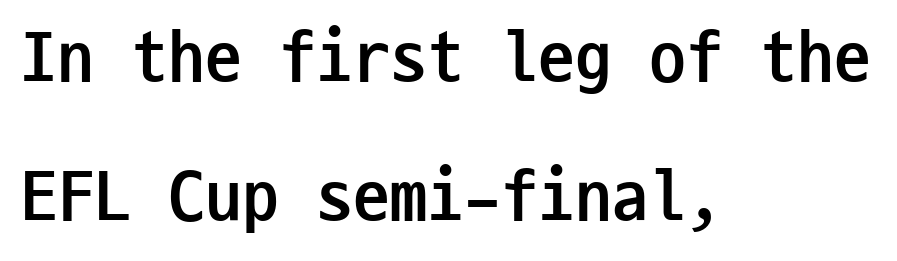
{"serif": "no", "italic": "no", "bold": "yes", "weight": "semibold", "width": "condensed", "stroke_contrast": "low", "x_height": "medium", "monospaced": "yes", "underline": "no", "align": "left", "line_spacing_ratio": 1.88, "letter_spacing": "normal", "letter_spacing_em": 0.0, "glyph_px": 74}
